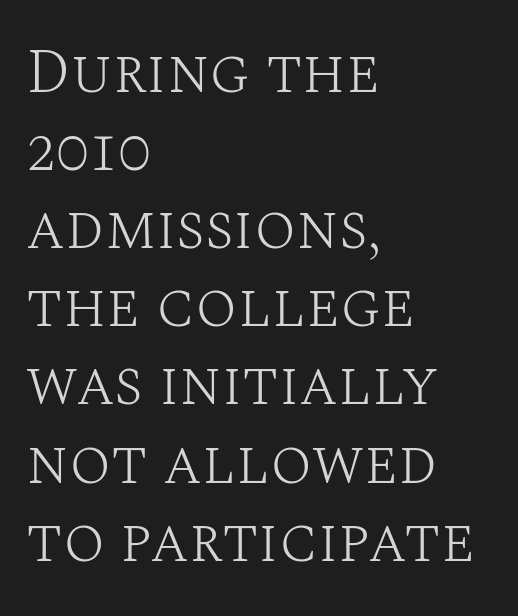
The image shows 62 px light serif type, upright; set left-aligned, normal line spacing (1.26x), normal letter spacing, not underlined; medium stroke contrast and a large x-height.
